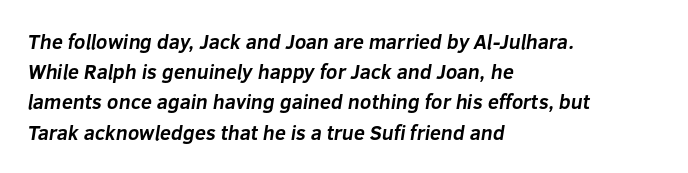
The image shows 20 px bold type; set left-aligned, normal line spacing (1.51x), normal letter spacing, not underlined.
